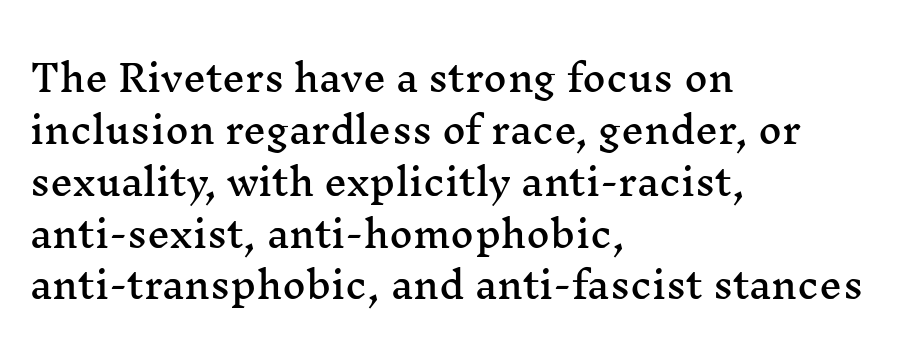
The image shows 36 px wide serif type, upright; set left-aligned, normal line spacing (1.44x), normal letter spacing, not underlined; medium stroke contrast and a medium x-height.
